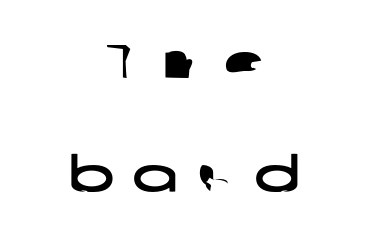
Reading down the block, each line starts at a different indent, mirrored at its end. This sample trades compactness for vertical openness between lines. The text was rendered using a sans face with plain stroke endings. You could not count columns in this text — the font is proportionally spaced. The tracking jumps out immediately: characters are airy and widely separated. Has an underline been added? It has not.
